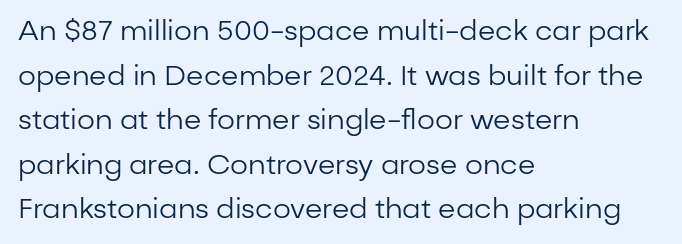
Reading down the column, the eye jumps a familiar distance to each next line. The setting favours the left margin, as ordinary paragraphs usually do. No italicization has been applied; the sample stays upright. Underlining? Definitely not there.
